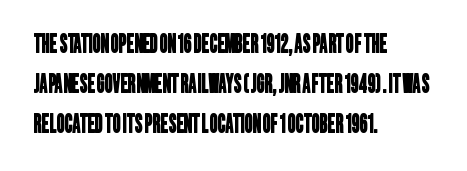
Q: Is the text underlined? A: No.
Q: How is the paragraph aligned? A: Left-aligned.
Q: Is the spacing between letters normal or unusually wide? A: Normal.
Q: Is the spacing between lines tight, normal or loose? A: Normal.
